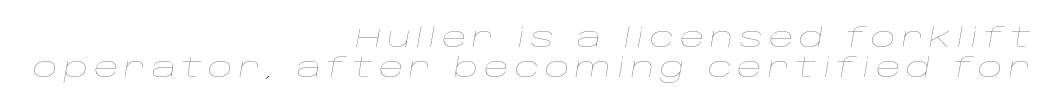
The image shows 27 px text type, italic (leaning right); set right-aligned, tight line spacing (1.12x), unusually wide letter spacing (+0.21 em), not underlined.
